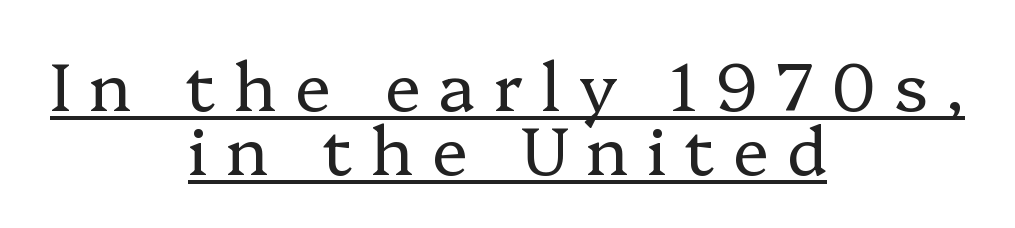
The passage is arranged like a title page — every line centered. These glyphs show unthickened strokes, regular width or finer. Typographically, this falls in the serif category. Is this a fixed-width face? No — the glyphs have proportional, varying widths. Horizontal bands of white between lines are thin slivers.
